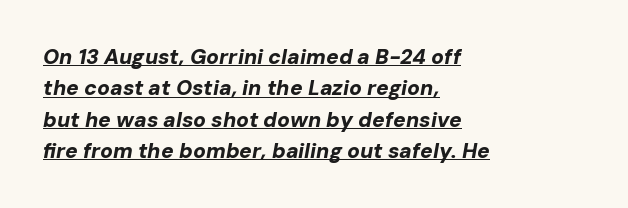
{"italic": "yes", "lean": "right", "slant_degrees": 10, "bold": "yes", "underline": "yes", "align": "left", "line_spacing": "normal", "line_spacing_ratio": 1.49, "letter_spacing": "normal", "letter_spacing_em": 0.0, "glyph_px": 21}
